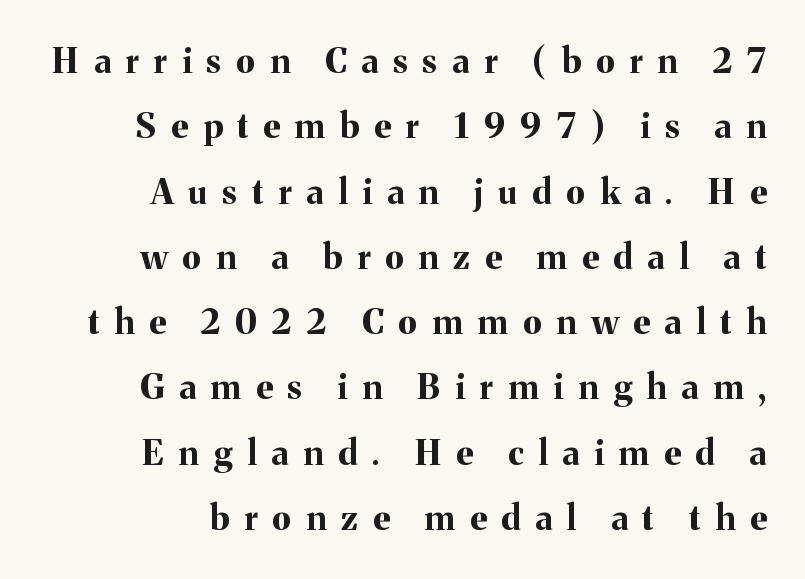
{"serif": "yes", "italic": "no", "bold": "yes", "weight": "bold", "width": "normal", "stroke_contrast": "medium", "x_height": "medium", "monospaced": "no", "underline": "no", "align": "right", "line_spacing": "loose", "line_spacing_ratio": 1.92, "letter_spacing": "wide", "letter_spacing_em": 0.44, "glyph_px": 34}
